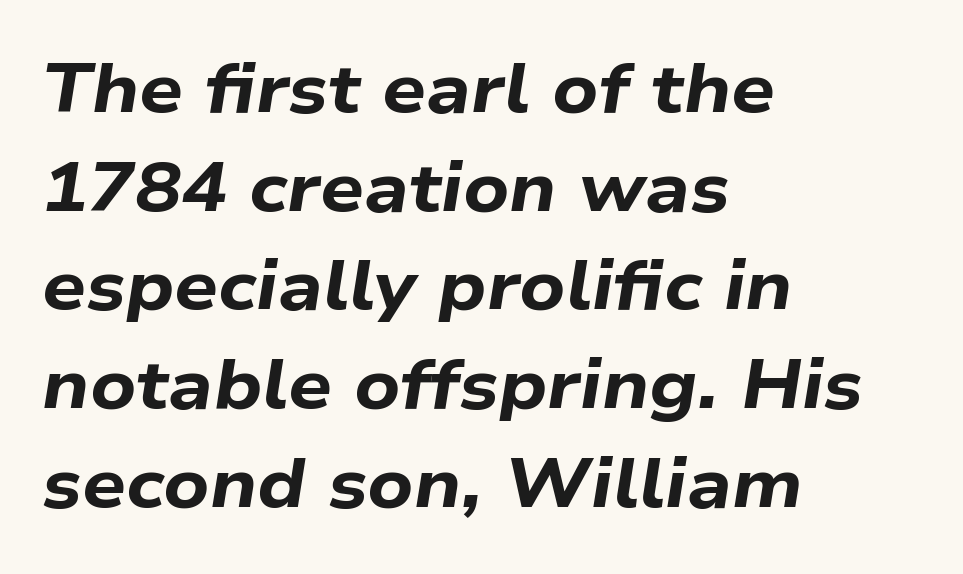
The image shows 69 px bold, wide type, italic (leaning right); set left-aligned, normal line spacing (1.43x), normal letter spacing, not underlined; low stroke contrast and a medium x-height.
